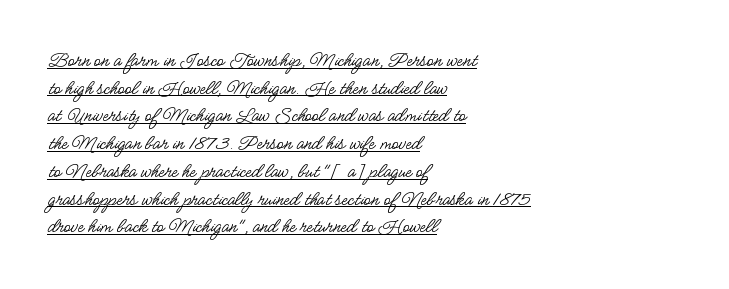
Notice how the passage keeps a crisp vertical edge on the left only. Students, observe the line beneath the letters — that is underlining. In terms of leading, this rendering sits right in the middle. Stroke mass is kept to a normal reading level or below.
